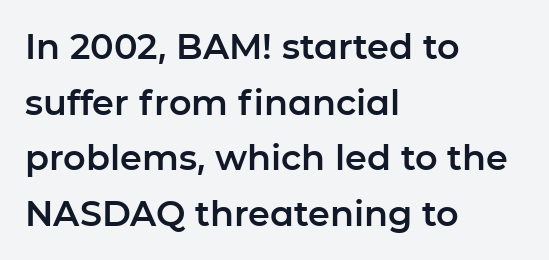
{"serif": "no", "italic": "no", "width": "normal", "stroke_contrast": "low", "x_height": "medium", "monospaced": "no", "underline": "no", "align": "left", "line_spacing": "normal", "line_spacing_ratio": 1.59, "letter_spacing": "normal", "letter_spacing_em": 0.0, "glyph_px": 35}
